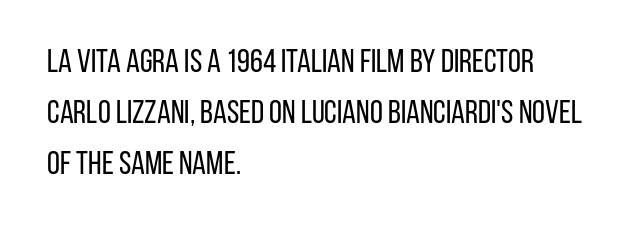
The image shows 33 px regular-weight, condensed sans-serif type, upright; set left-aligned, normal line spacing (1.54x), normal letter spacing, not underlined; low stroke contrast and a large x-height.
